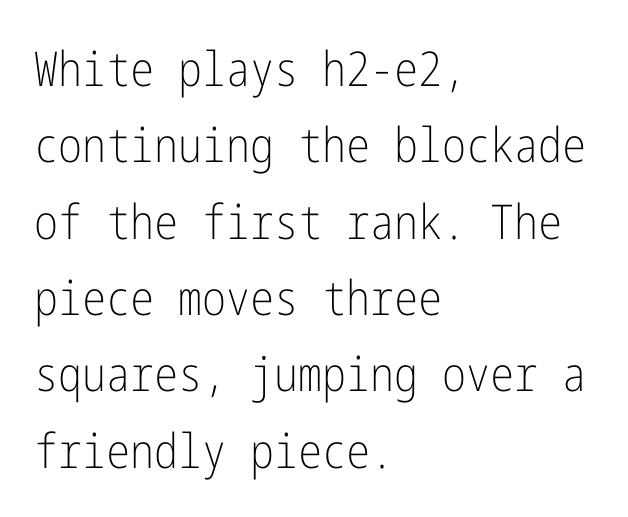
Q: Is the text bold? A: No.
Q: Is the text italic (slanted)? A: No, it is upright.
Q: Is the typeface a serif or a sans-serif typeface? A: Sans-serif.
Q: Is the text underlined? A: No.
Q: How is the paragraph aligned? A: Left-aligned.
Q: Is the spacing between letters normal or unusually wide? A: Normal.
Q: Is the spacing between lines tight, normal or loose? A: Normal.
Q: Width (condensed, normal, or wide)? A: Condensed.
Q: Stroke contrast? A: Low.
Q: x-height? A: Medium.
